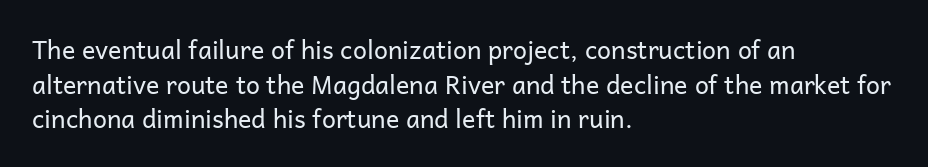
The letters stand straight up with perfectly vertical stems. The typesetter chose a ragged-right arrangement here. What's the leading like? Ordinary, nothing unusual. Nothing unusual about the tracking: characters are spaced as the font intends. Is the stroke heavy? The answer is a plain regular-or-lighter.
